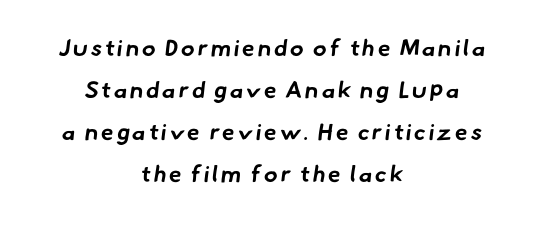
The image shows 23 px bold type; set centered, line spacing 1.83x, not underlined.
